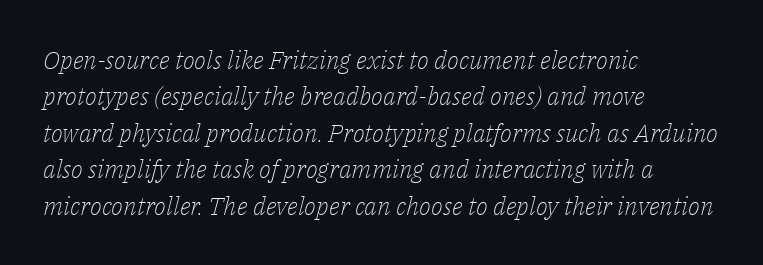
Q: Is the text bold? A: No.
Q: Is the text italic (slanted)? A: Yes, it leans right by about 14 degrees.
Q: Is the text underlined? A: No.
Q: How is the paragraph aligned? A: Left-aligned.
Q: Is the spacing between letters normal or unusually wide? A: Normal.
Q: Is the spacing between lines tight, normal or loose? A: Normal.
